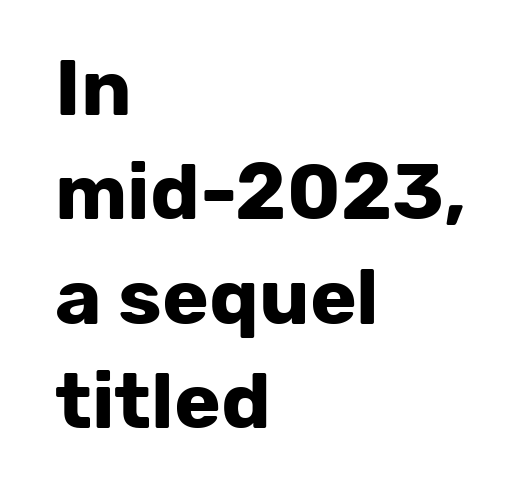
These lines are rendered in a variable-pitch font. Left-aligned paragraph, ragged on the right. Standard letterfit; no display-style spreading of the glyphs. Nothing sits at the stroke ends, so this counts as sans-serif. The specimen reads as upright at a glance. This sample keeps an unexceptional amount of space between lines.
